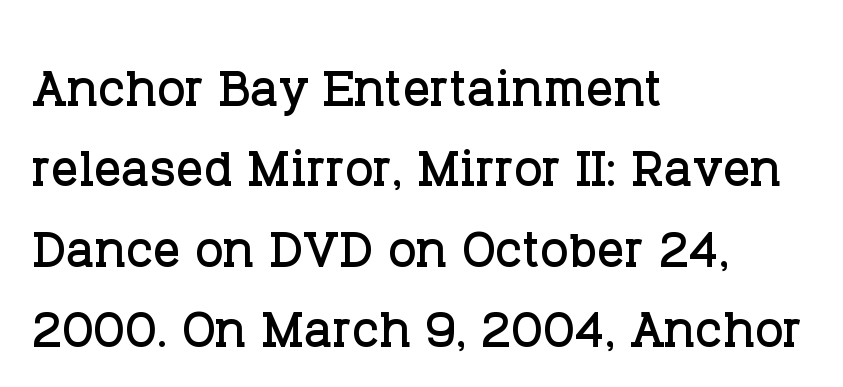
Q: Is the text italic (slanted)? A: No, it is upright.
Q: Is the typeface a serif or a sans-serif typeface? A: Serif.
Q: Is the text underlined? A: No.
Q: How is the paragraph aligned? A: Left-aligned.
Q: Is the spacing between letters normal or unusually wide? A: Normal.
Q: Width (condensed, normal, or wide)? A: Normal.
Q: Stroke contrast? A: Low.
Q: x-height? A: Large.
Q: Monospaced? A: No.
